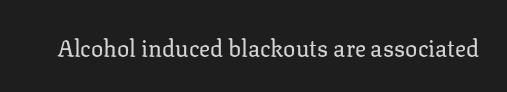
{"italic": "no", "bold": "no", "underline": "no", "letter_spacing": "normal", "letter_spacing_em": 0.0, "glyph_px": 23}
